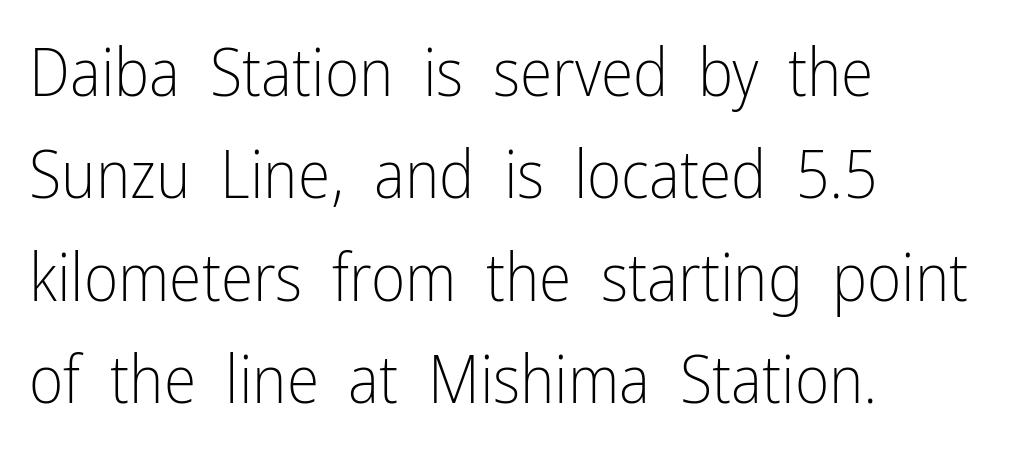
Q: Is the text bold? A: No.
Q: Is the text italic (slanted)? A: No, it is upright.
Q: Is the typeface a serif or a sans-serif typeface? A: Sans-serif.
Q: Is the text underlined? A: No.
Q: How is the paragraph aligned? A: Left-aligned.
Q: Is the spacing between letters normal or unusually wide? A: Normal.
Q: Is the spacing between lines tight, normal or loose? A: Normal.
Q: Width (condensed, normal, or wide)? A: Condensed.
Q: Stroke contrast? A: Low.
Q: x-height? A: Medium.
Q: Monospaced? A: No.
